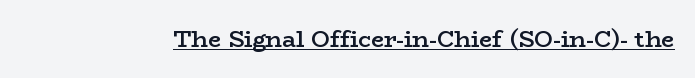
A typesetter would call this zero additional tracking. The rendered words wear a rule along their underside. Every character sits straight up, as roman type does. Typesetter's note: demi weight, one step under bold.
